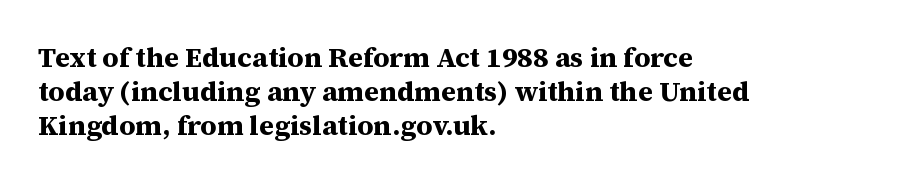
The image shows 28 px bold serif type, upright; set left-aligned, line spacing 1.22x, normal letter spacing, not underlined; medium stroke contrast and a medium x-height.
